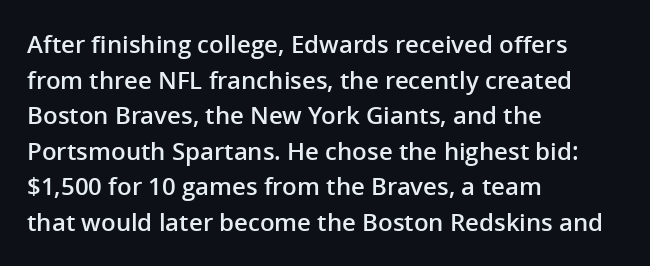
A semibold gives these letters moderate extra thickness, short of bold. Line spacing here is normal. Short note: letters normally spaced. Designer's note — italics off, roman on. A clean baseline with only descenders dipping below it. Line beginnings align vertically; line endings do not.
